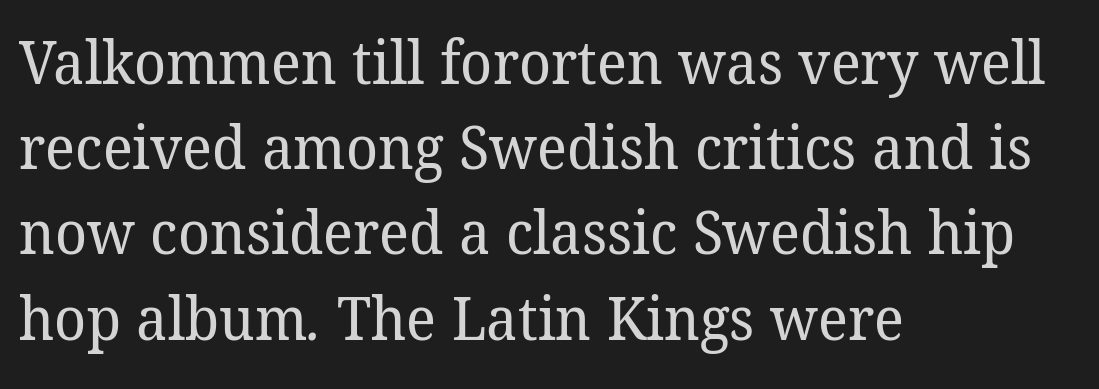
{"serif": "yes", "bold": "no", "weight": "regular", "width": "normal", "stroke_contrast": "low", "x_height": "medium", "monospaced": "no", "underline": "no", "align": "left", "line_spacing": "normal", "line_spacing_ratio": 1.42, "letter_spacing": "normal", "letter_spacing_em": 0.0, "glyph_px": 60}
